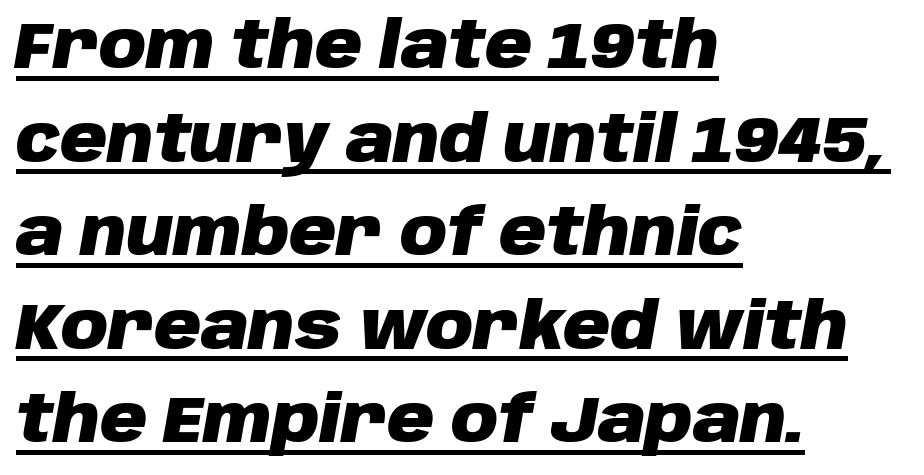
The image shows 65 px heavy type, italic (leaning right); set left-aligned, normal line spacing (1.44x), normal letter spacing, underlined; low stroke contrast and a large x-height.
